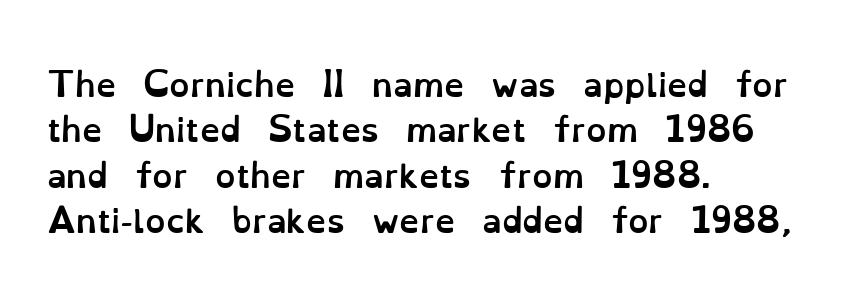
Q: Is the text bold? A: Yes.
Q: Is the text italic (slanted)? A: No, it is upright.
Q: Is the text underlined? A: No.
Q: How is the paragraph aligned? A: Left-aligned.
Q: Is the spacing between letters normal or unusually wide? A: Normal.
Q: Is the spacing between lines tight, normal or loose? A: Normal.
Q: Width (condensed, normal, or wide)? A: Normal.
Q: Stroke contrast? A: Low.
Q: x-height? A: Small.
Q: Monospaced? A: No.
